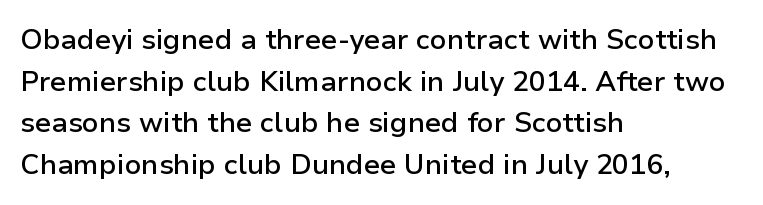
Is the type bold? Partly — it's a semibold, heavier than regular but not fully bold. Glance below the letters and you will spot only blank space. These lines keep a tight, regular rhythm from letter to letter. Do the characters align in a grid? No, the font is proportional. Observe the absence of serifs on each vertical stroke in this sample.
